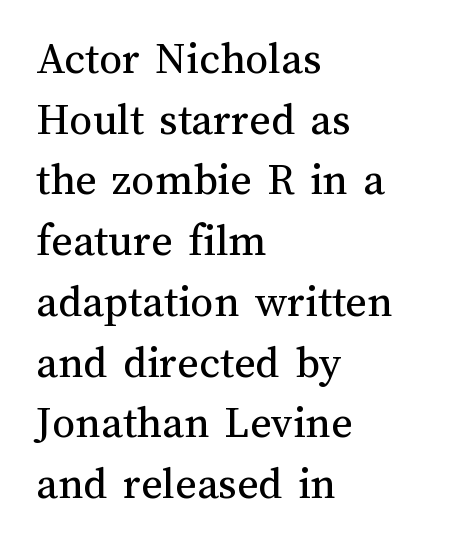
Default kerning and tracking; the words read as compact shapes. The characters are drawn with everyday or finer stroke widths. This sample uses an upright cut, with every glyph sitting square on the baseline. Proportional: the letters do not fall into vertical columns. A student would call this left alignment; a typographer would say flush left, rag right. The baseline area is clear.
